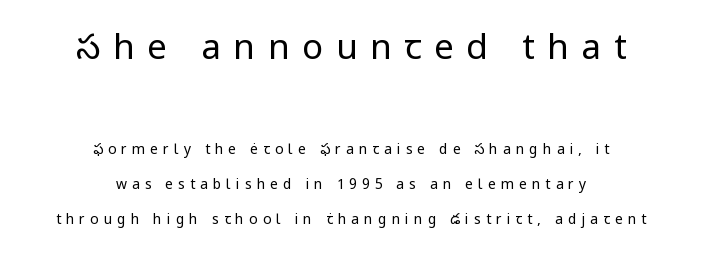
The image shows 35 px regular-weight sans-serif type, upright; set centered, loose line spacing (2.49x), unusually wide letter spacing (+0.36 em), not underlined; the first (top) block is 2.5x larger; low stroke contrast and a medium x-height.
